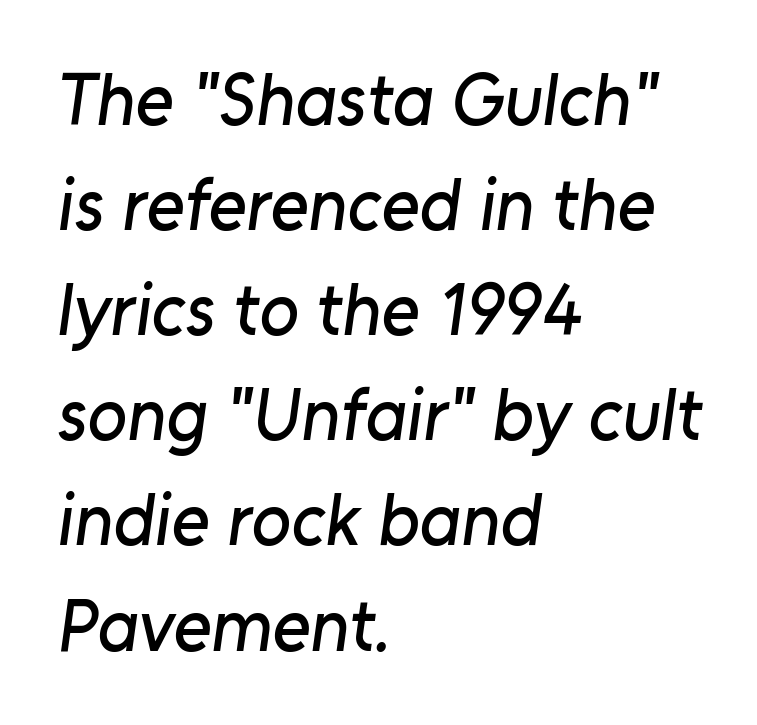
Reading down the block, your eye returns to a fixed left position each line. The designer went with a sans here, leaving each stem footless. Beneath every word, the page is bare. Looks like regular typesetting: each glyph gets only the width it needs. Caption: standard tracking, unaltered. Each new line begins a customary step beneath the previous one.
